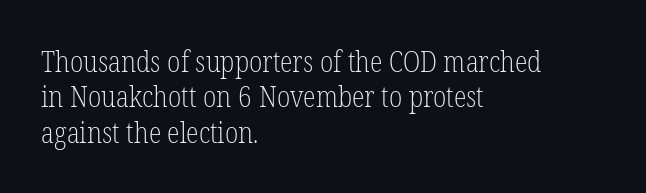
Q: Is the text bold? A: No.
Q: Is the text italic (slanted)? A: No, it is upright.
Q: Is the typeface a serif or a sans-serif typeface? A: Serif.
Q: Is the text underlined? A: No.
Q: How is the paragraph aligned? A: Left-aligned.
Q: Is the spacing between letters normal or unusually wide? A: Normal.
Q: Width (condensed, normal, or wide)? A: Condensed.
Q: Stroke contrast? A: Low.
Q: x-height? A: Medium.
Q: Monospaced? A: No.
